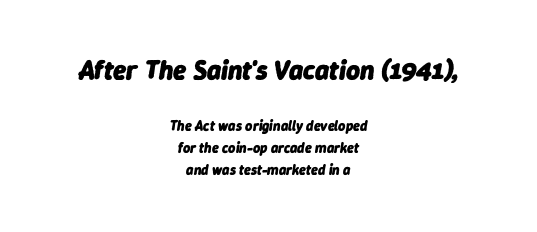
The image shows 27 px bold type, italic (leaning right); set centered, normal line spacing (1.59x), normal letter spacing, not underlined; the first (top) block is 1.93x larger.
